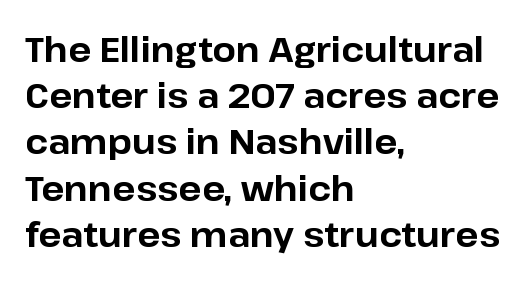
Q: Is the text bold? A: Yes.
Q: Is the text italic (slanted)? A: No, it is upright.
Q: Is the typeface a serif or a sans-serif typeface? A: Sans-serif.
Q: Is the text underlined? A: No.
Q: How is the paragraph aligned? A: Left-aligned.
Q: Is the spacing between letters normal or unusually wide? A: Normal.
Q: Is the spacing between lines tight, normal or loose? A: Normal.
Q: Width (condensed, normal, or wide)? A: Normal.
Q: Stroke contrast? A: Low.
Q: x-height? A: Medium.
Q: Monospaced? A: No.
